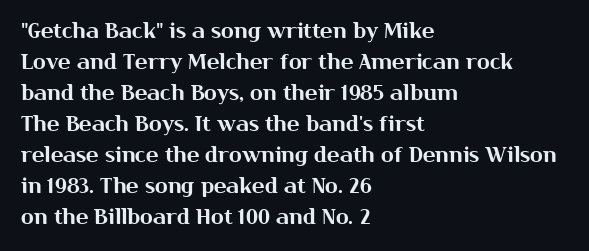
{"italic": "no", "underline": "no", "align": "left", "line_spacing": "normal", "line_spacing_ratio": 1.48, "letter_spacing": "normal", "letter_spacing_em": 0.0, "glyph_px": 21}
